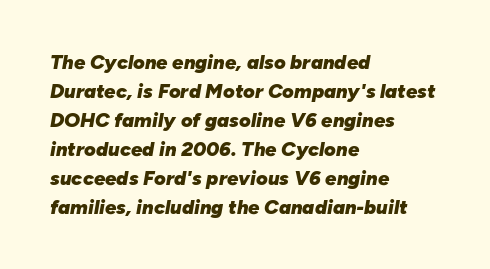
The image shows 20 px bold type, italic (leaning right); set left-aligned, normal line spacing (1.45x), normal letter spacing, not underlined.
